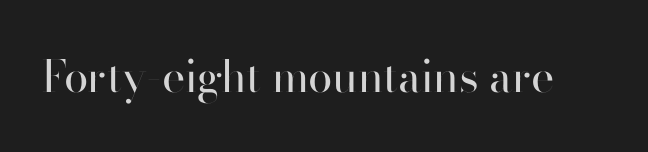
Spacing between characters is what you'd get straight out of the box. The characters display no serif detailing; their extremities are plain. These lines were composed using upright roman letters. The passage shown is typed in a proportional face where columns would drift. Counters stay open thanks to moderate or lighter strokes. Underline: absent.
